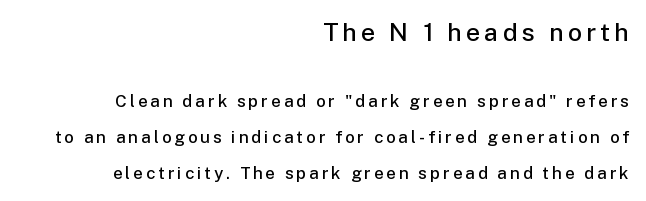
The axis of the letterforms is exactly vertical. Plain, unruled lines of type. Every letter is mildly thick-stroked: semibold rather than bold. This sample trades compactness for vertical openness between lines. The rendering shrinks the type as you move from the upper chunk to the lower. The ragged edge is on the left, which tells us the setting is flush right.
